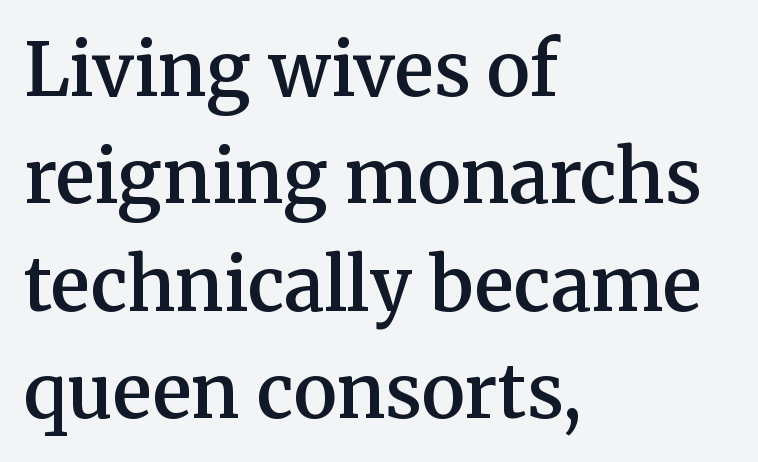
Q: Is the text bold? A: Semi-bold.
Q: Is the text italic (slanted)? A: No, it is upright.
Q: Is the typeface a serif or a sans-serif typeface? A: Serif.
Q: Is the text underlined? A: No.
Q: How is the paragraph aligned? A: Left-aligned.
Q: Is the spacing between letters normal or unusually wide? A: Normal.
Q: Is the spacing between lines tight, normal or loose? A: Normal.
Q: Width (condensed, normal, or wide)? A: Normal.
Q: Stroke contrast? A: Medium.
Q: x-height? A: Medium.
Q: Monospaced? A: No.
